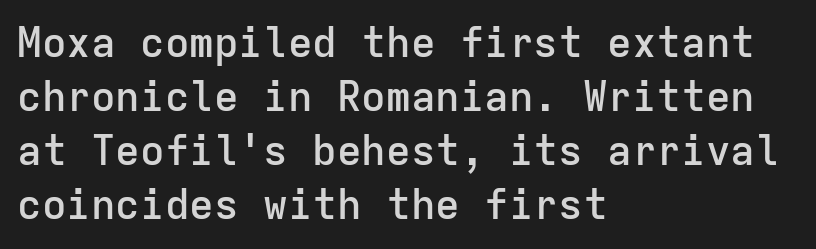
If you drew a ruler down the left edge, every line would touch it. The characters display no serif detailing; their extremities are plain. The lines sit at an ordinary, default distance from one another. A fair bit of extra ink — the face is semibold, not bold. The passage shown is typed in a monospace face where columns stay perfectly aligned.
